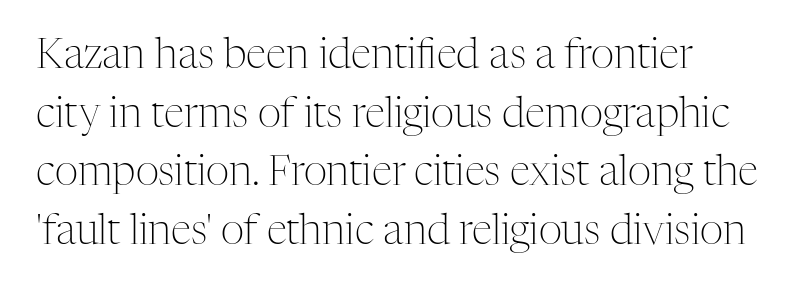
The image shows 41 px light serif type, upright; set normal line spacing (1.43x), normal letter spacing, not underlined; medium stroke contrast and a medium x-height.
